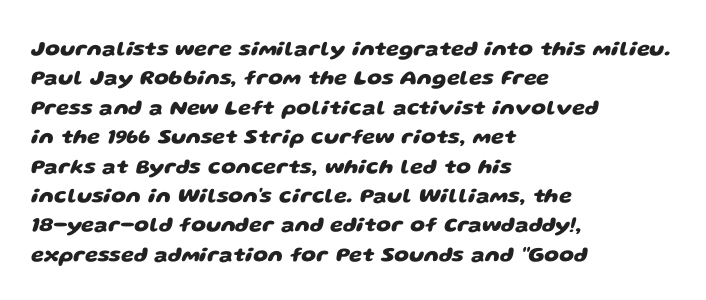
The image shows 21 px bold type; set left-aligned, normal line spacing (1.4x), normal letter spacing, not underlined.
